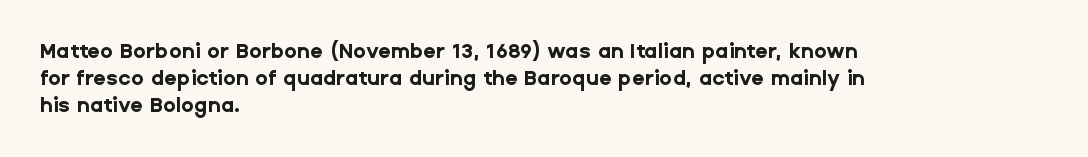
{"italic": "no", "bold": "yes", "underline": "no", "align": "left", "line_spacing": "normal", "line_spacing_ratio": 1.28, "letter_spacing": "normal", "letter_spacing_em": 0.0, "glyph_px": 21}
